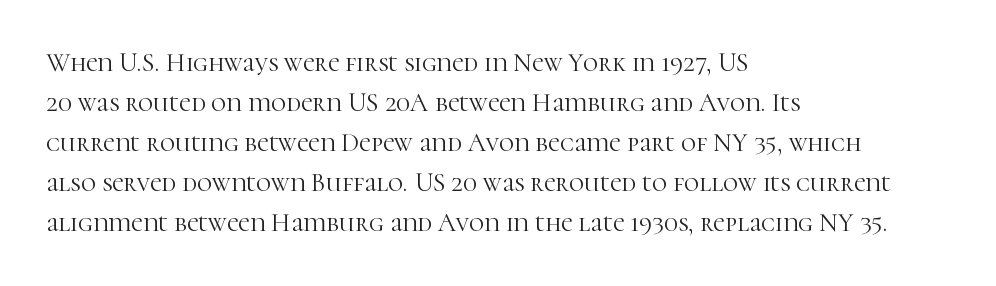
The image shows 26 px text type, upright; set left-aligned, normal line spacing (1.54x), normal letter spacing, not underlined.
